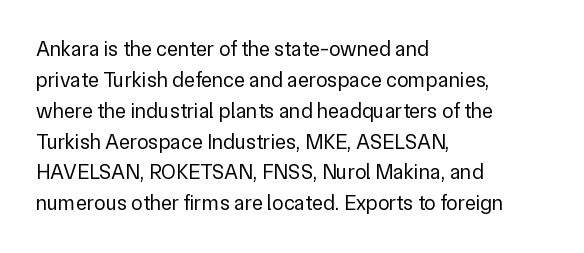
If you drew a line through each stem, it would be perfectly vertical. Leftover space on each line is placed entirely after the last word. The vertical gap from one line to the next is medium. The specimen omits any rule beneath the text block's lines.
